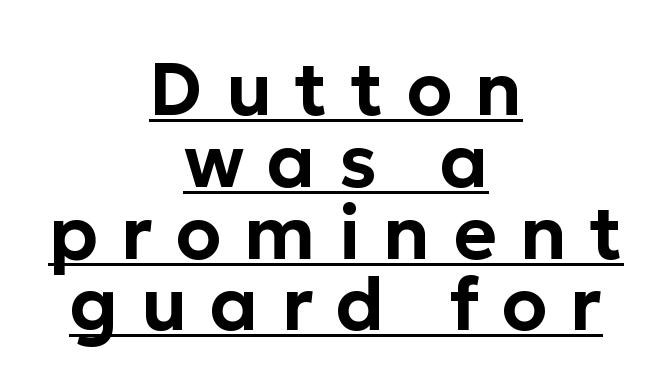
Q: Is the text italic (slanted)? A: No, it is upright.
Q: Is the typeface a serif or a sans-serif typeface? A: Sans-serif.
Q: Is the text underlined? A: Yes.
Q: How is the paragraph aligned? A: Centered.
Q: Is the spacing between letters normal or unusually wide? A: Unusually wide.
Q: Is the spacing between lines tight, normal or loose? A: Tight.
Q: Width (condensed, normal, or wide)? A: Normal.
Q: Stroke contrast? A: Low.
Q: x-height? A: Medium.
Q: Monospaced? A: No.
